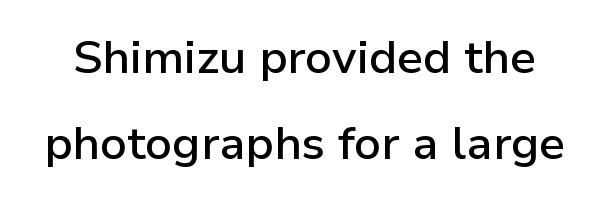
{"serif": "no", "italic": "no", "bold": "semi", "weight": "semibold", "width": "normal", "stroke_contrast": "low", "x_height": "medium", "monospaced": "no", "underline": "no", "line_spacing_ratio": 1.88, "letter_spacing": "normal", "letter_spacing_em": 0.0, "glyph_px": 46}
